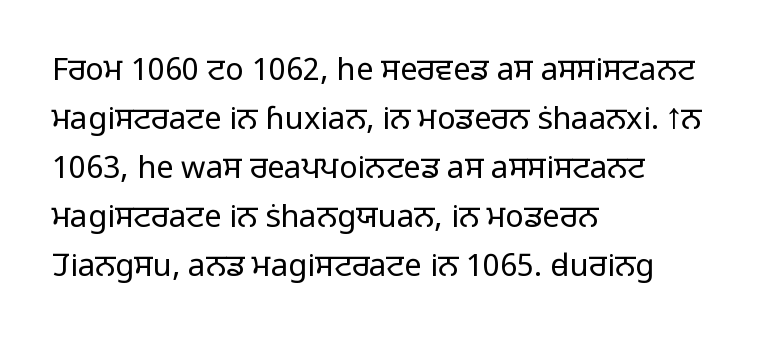
The image shows 31 px light sans-serif type, upright; set left-aligned, normal line spacing (1.58x), normal letter spacing, not underlined; low stroke contrast and a medium x-height.
